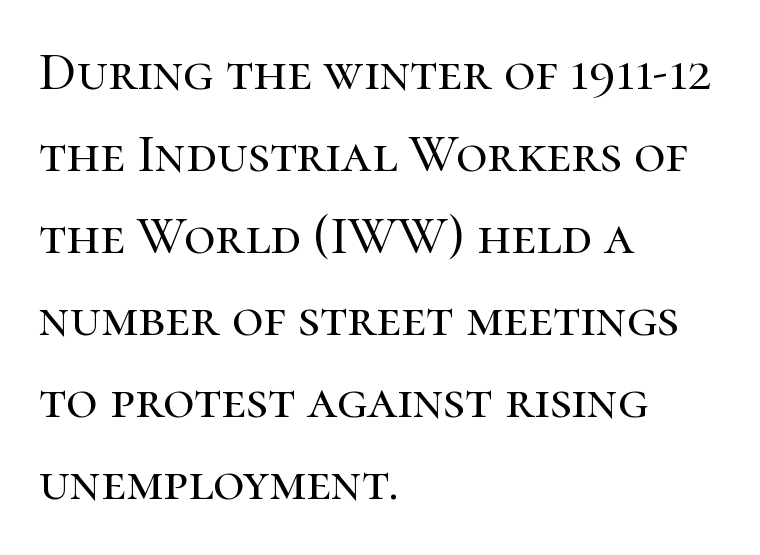
The image shows 54 px serif type, upright; set left-aligned, normal line spacing (1.52x), normal letter spacing, not underlined; high stroke contrast and a medium x-height.
